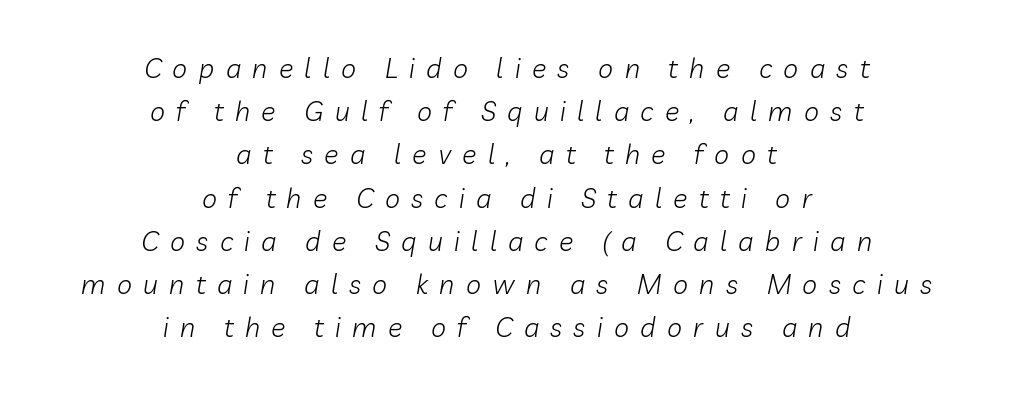
Q: Is the text bold? A: No.
Q: Is the text italic (slanted)? A: Yes, it leans right by about 10 degrees.
Q: Is the text underlined? A: No.
Q: How is the paragraph aligned? A: Centered.
Q: Is the spacing between letters normal or unusually wide? A: Unusually wide.
Q: Is the spacing between lines tight, normal or loose? A: Normal.
